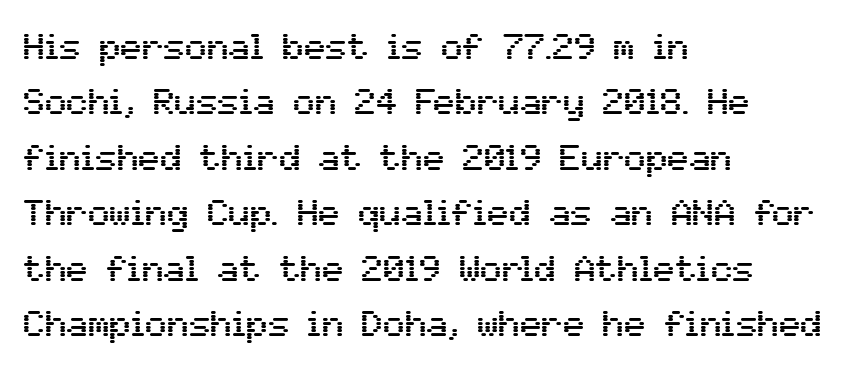
These lines keep a tight, regular rhythm from letter to letter. If you drew a line through each stem, it would be perfectly vertical. Normally led — the rows are evenly, conventionally spaced. Looks like regular typesetting: each glyph gets only the width it needs. Beneath every word, the page is bare.
